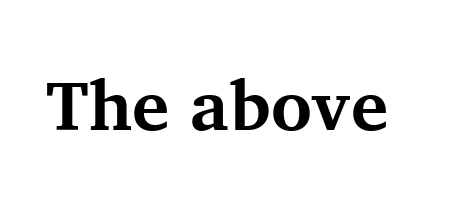
The image shows 70 px bold serif type, upright; set normal letter spacing, not underlined; medium stroke contrast and a medium x-height.
